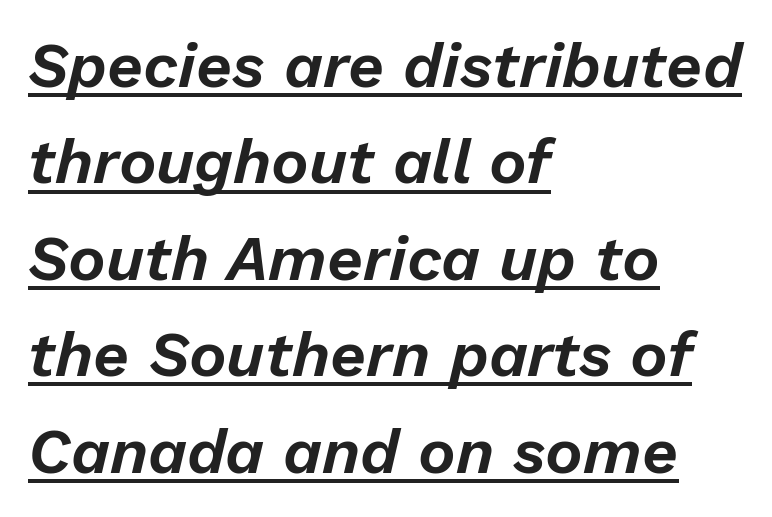
The rendering anchors every line to the left-hand side. These characters rest on top of a visible drawn line. Whoever set this chose a conventional vertical rhythm. These lines keep a tight, regular rhythm from letter to letter. You could not count columns in this text — the font is proportionally spaced.
